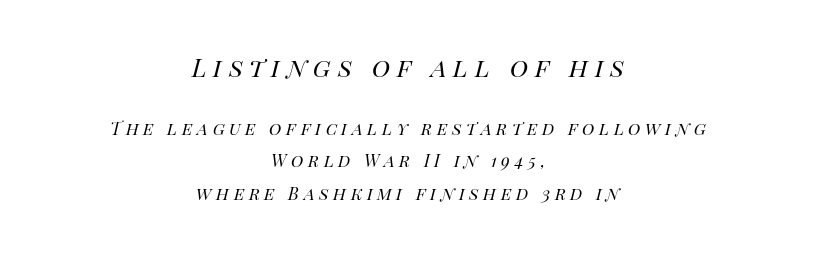
Q: Is the text bold? A: No.
Q: Is the text italic (slanted)? A: Yes, it leans right by about 14 degrees.
Q: Is the text underlined? A: No.
Q: How is the paragraph aligned? A: Centered.
Q: Is the spacing between letters normal or unusually wide? A: Unusually wide.
Q: Which block of text is set in a larger size, the first (top) or the second (bottom)? A: The first (top) one.
